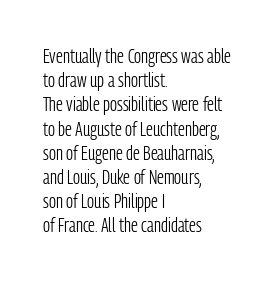
Q: Is the text bold? A: No.
Q: Is the text italic (slanted)? A: No, it is upright.
Q: Is the text underlined? A: No.
Q: How is the paragraph aligned? A: Left-aligned.
Q: Is the spacing between letters normal or unusually wide? A: Normal.
